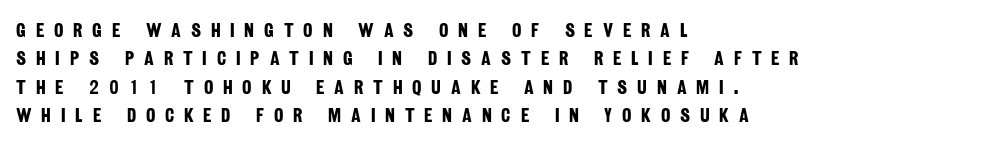
Q: Is the text bold? A: Yes.
Q: Is the text underlined? A: No.
Q: How is the paragraph aligned? A: Left-aligned.
Q: Is the spacing between letters normal or unusually wide? A: Unusually wide.
Q: Is the spacing between lines tight, normal or loose? A: Normal.
